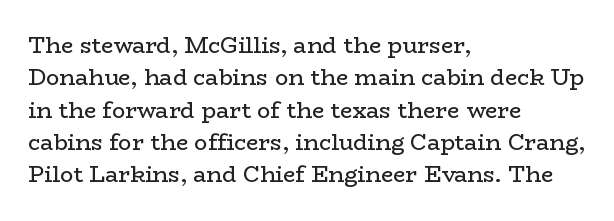
{"italic": "no", "bold": "no", "underline": "no", "align": "left", "line_spacing": "normal", "line_spacing_ratio": 1.47, "letter_spacing": "normal", "letter_spacing_em": 0.0, "glyph_px": 22}
